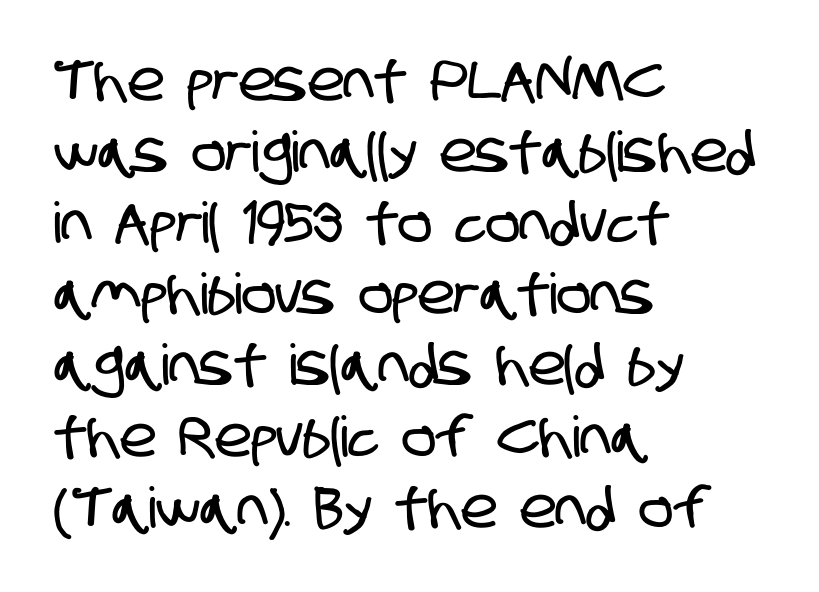
{"serif": "no", "width": "condensed", "stroke_contrast": "low", "x_height": "large", "monospaced": "no", "underline": "no", "align": "left", "line_spacing": "normal", "line_spacing_ratio": 1.27, "letter_spacing": "normal", "letter_spacing_em": 0.0, "glyph_px": 56}
